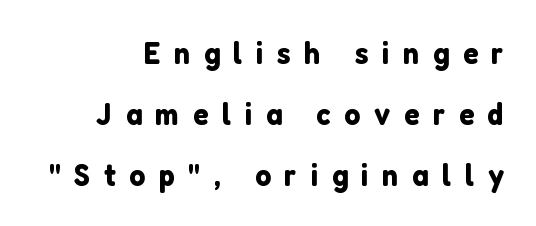
Q: Is the text italic (slanted)? A: No, it is upright.
Q: Is the typeface a serif or a sans-serif typeface? A: Sans-serif.
Q: Is the text underlined? A: No.
Q: How is the paragraph aligned? A: Right-aligned.
Q: Is the spacing between letters normal or unusually wide? A: Unusually wide.
Q: Is the spacing between lines tight, normal or loose? A: Loose.
Q: Width (condensed, normal, or wide)? A: Normal.
Q: Stroke contrast? A: Low.
Q: x-height? A: Medium.
Q: Monospaced? A: No.
